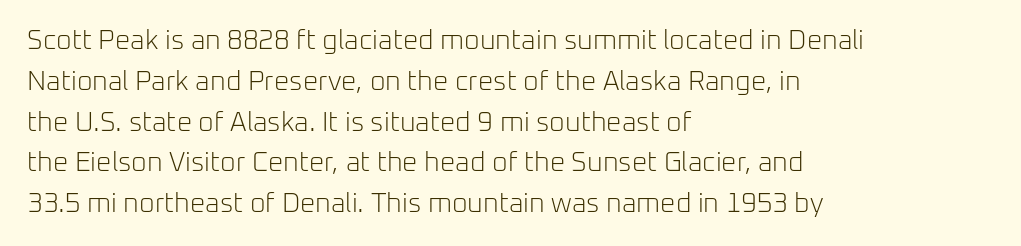
The image shows 27 px text type, upright; set left-aligned, normal line spacing (1.51x), normal letter spacing, not underlined.
